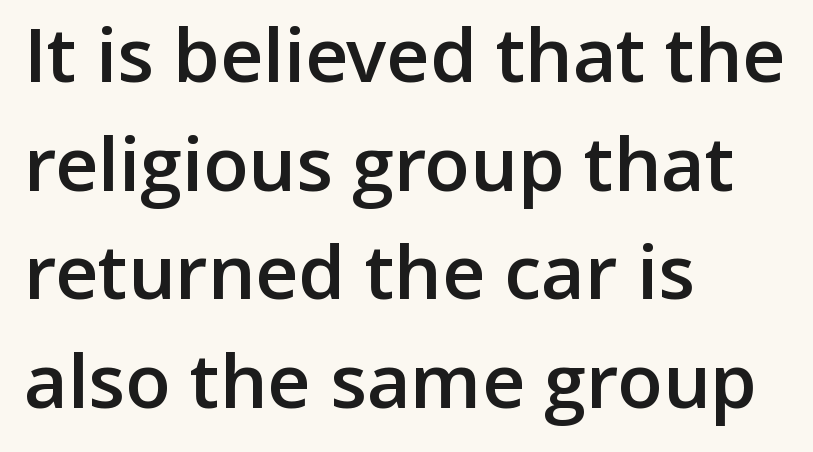
Is this a fixed-width face? No — the glyphs have proportional, varying widths. A semibold gives these letters moderate extra thickness, short of bold. The letters sit at their default tracking, neither squeezed nor spread. Horizontal bands of white between lines are of average thickness. This rendering uses left alignment, leaving the right contour irregular.
